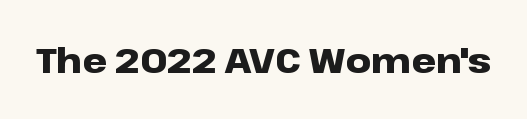
Q: Is the text bold? A: Yes.
Q: Is the text italic (slanted)? A: No, it is upright.
Q: Is the typeface a serif or a sans-serif typeface? A: Sans-serif.
Q: Is the text underlined? A: No.
Q: Is the spacing between letters normal or unusually wide? A: Normal.
Q: Width (condensed, normal, or wide)? A: Wide.
Q: Stroke contrast? A: Low.
Q: x-height? A: Medium.
Q: Monospaced? A: No.
